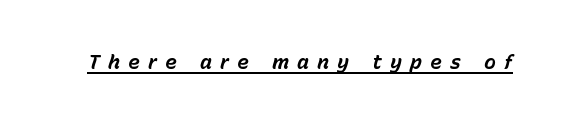
Q: Is the text bold? A: Yes.
Q: Is the text italic (slanted)? A: Yes, it leans right by about 15 degrees.
Q: Is the text underlined? A: Yes.
Q: Is the spacing between letters normal or unusually wide? A: Unusually wide.
